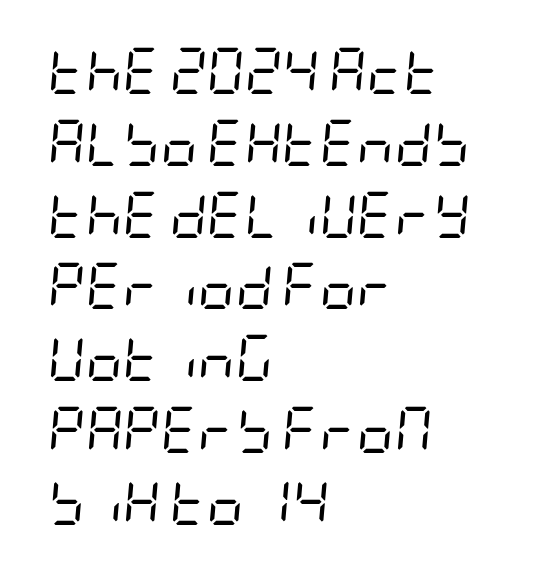
{"italic": "yes", "lean": "right", "slant_degrees": 5, "bold": "no", "weight": "regular", "width": "condensed", "stroke_contrast": "low", "x_height": "large", "underline": "no", "align": "left", "line_spacing": "normal", "line_spacing_ratio": 1.56, "letter_spacing": "normal", "letter_spacing_em": 0.0, "glyph_px": 46}
